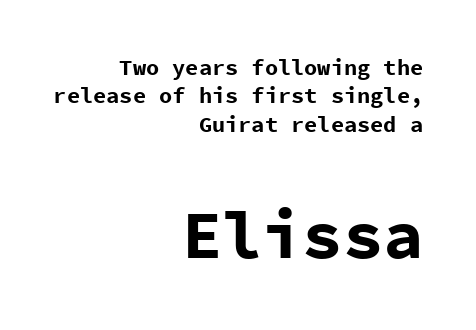
Q: Is the text bold? A: Yes.
Q: Is the text italic (slanted)? A: No, it is upright.
Q: Is the typeface a serif or a sans-serif typeface? A: Sans-serif.
Q: Is the text underlined? A: No.
Q: How is the paragraph aligned? A: Right-aligned.
Q: Is the spacing between letters normal or unusually wide? A: Normal.
Q: Is the spacing between lines tight, normal or loose? A: Normal.
Q: Which block of text is set in a larger size, the first (top) or the second (bottom)? A: The second (bottom) one.
Q: Width (condensed, normal, or wide)? A: Normal.
Q: Stroke contrast? A: Low.
Q: x-height? A: Medium.
Q: Monospaced? A: Yes.
